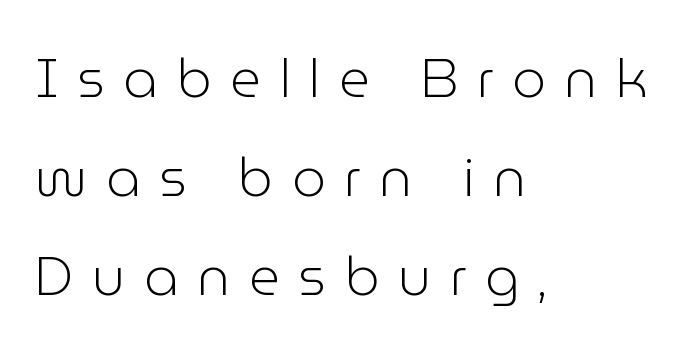
{"serif": "no", "italic": "no", "bold": "no", "weight": "light", "width": "normal", "stroke_contrast": "low", "x_height": "medium", "monospaced": "no", "underline": "no", "align": "left", "line_spacing_ratio": 1.83, "letter_spacing": "wide", "letter_spacing_em": 0.34, "glyph_px": 54}
